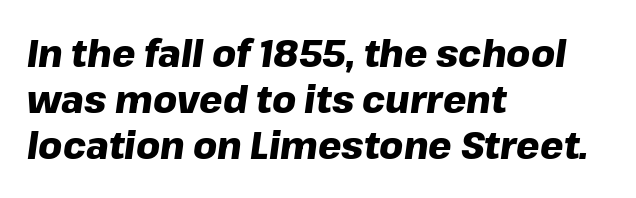
Strong, thick strokes mark this as bold type. Spacing verdict: proportional, widths tailored to each character. The strip under each line holds only bare page. Students, observe: this is what conventionally led text looks like. One-word summary of the alignment: left. Is the letter spacing exaggerated? No — it looks like the ordinary default.
